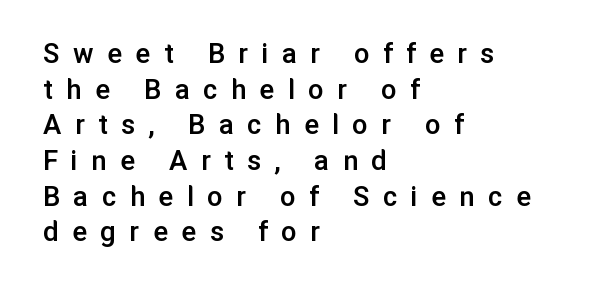
{"serif": "no", "italic": "no", "bold": "semi", "weight": "semibold", "width": "normal", "stroke_contrast": "low", "x_height": "medium", "monospaced": "no", "underline": "no", "align": "left", "line_spacing": "tight", "line_spacing_ratio": 1.15, "letter_spacing": "wide", "letter_spacing_em": 0.43, "glyph_px": 31}
